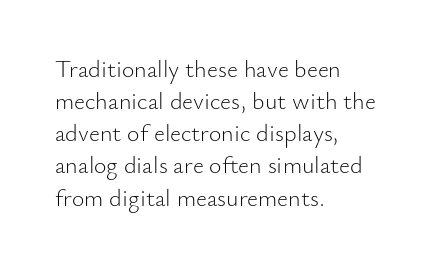
Q: Is the text bold? A: No.
Q: Is the text italic (slanted)? A: No, it is upright.
Q: Is the text underlined? A: No.
Q: How is the paragraph aligned? A: Left-aligned.
Q: Is the spacing between letters normal or unusually wide? A: Normal.
Q: Is the spacing between lines tight, normal or loose? A: Normal.
